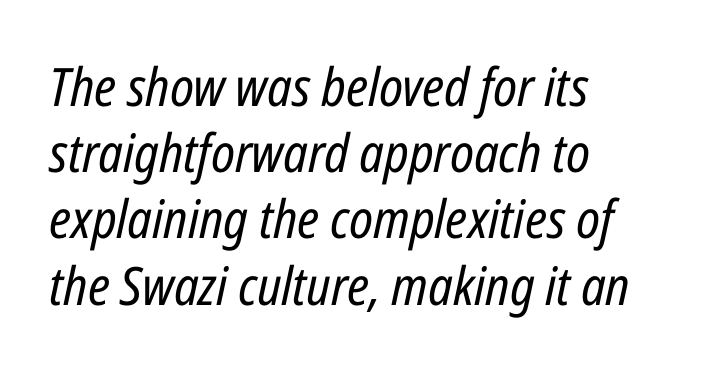
{"italic": "yes", "lean": "right", "slant_degrees": 12, "bold": "no", "weight": "regular", "width": "condensed", "stroke_contrast": "low", "x_height": "medium", "monospaced": "no", "underline": "no", "align": "left", "line_spacing": "normal", "line_spacing_ratio": 1.25, "letter_spacing": "normal", "letter_spacing_em": 0.0, "glyph_px": 53}
